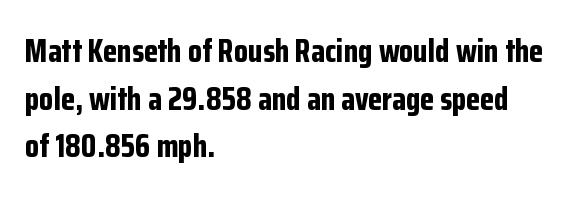
{"serif": "no", "italic": "no", "bold": "yes", "weight": "bold", "width": "condensed", "stroke_contrast": "low", "x_height": "medium", "monospaced": "no", "underline": "no", "align": "left", "line_spacing": "normal", "line_spacing_ratio": 1.49, "letter_spacing": "normal", "letter_spacing_em": 0.0, "glyph_px": 32}
